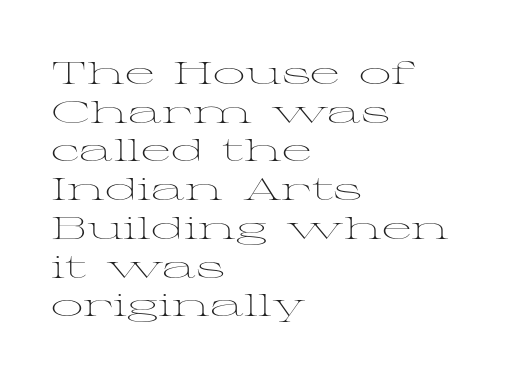
Q: Is the text bold? A: No.
Q: Is the text italic (slanted)? A: No, it is upright.
Q: Is the typeface a serif or a sans-serif typeface? A: Serif.
Q: Is the text underlined? A: No.
Q: How is the paragraph aligned? A: Left-aligned.
Q: Is the spacing between letters normal or unusually wide? A: Normal.
Q: Width (condensed, normal, or wide)? A: Wide.
Q: Stroke contrast? A: Medium.
Q: x-height? A: Medium.
Q: Monospaced? A: No.
